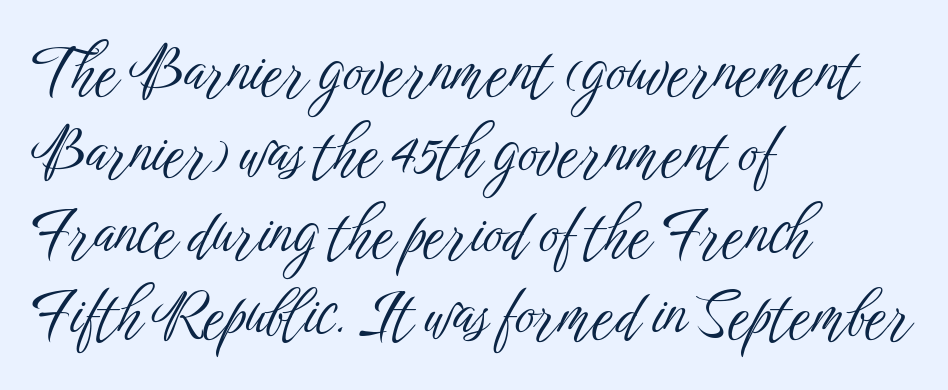
Q: Is the text bold? A: No.
Q: Is the text italic (slanted)? A: Yes.
Q: Is the typeface a serif or a sans-serif typeface? A: Sans-serif.
Q: Is the text underlined? A: No.
Q: How is the paragraph aligned? A: Left-aligned.
Q: Is the spacing between letters normal or unusually wide? A: Normal.
Q: Is the spacing between lines tight, normal or loose? A: Normal.
Q: Width (condensed, normal, or wide)? A: Condensed.
Q: Stroke contrast? A: Low.
Q: x-height? A: Medium.
Q: Monospaced? A: No.
